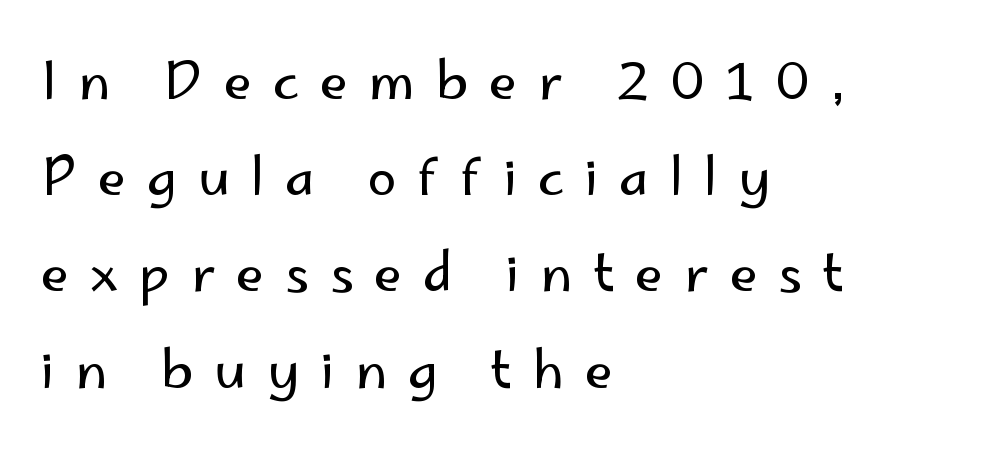
Q: Is the text bold? A: No.
Q: Is the text italic (slanted)? A: No, it is upright.
Q: Is the typeface a serif or a sans-serif typeface? A: Sans-serif.
Q: Is the text underlined? A: No.
Q: How is the paragraph aligned? A: Left-aligned.
Q: Is the spacing between letters normal or unusually wide? A: Unusually wide.
Q: Width (condensed, normal, or wide)? A: Normal.
Q: Stroke contrast? A: Low.
Q: x-height? A: Small.
Q: Monospaced? A: No.
